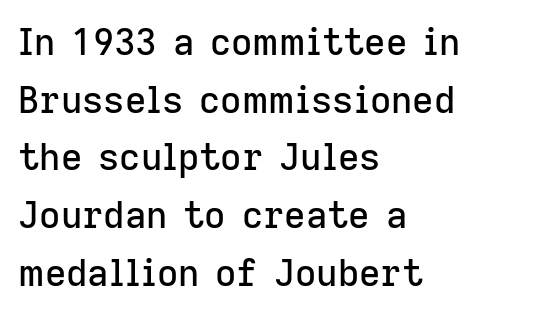
Posture: upright roman. The typesetter chose a ragged-right arrangement here. Letter spacing: default. The characters display no serif detailing; their extremities are plain.
